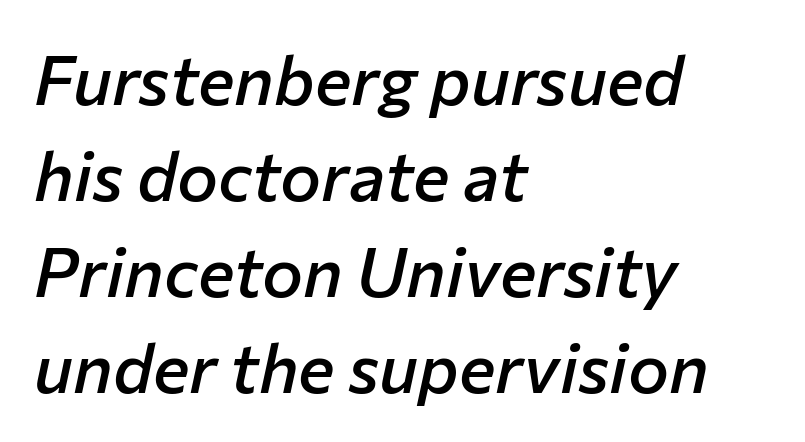
The image shows 69 px semibold type, italic (leaning right); set left-aligned, normal line spacing (1.39x), normal letter spacing, not underlined; low stroke contrast and a medium x-height.
